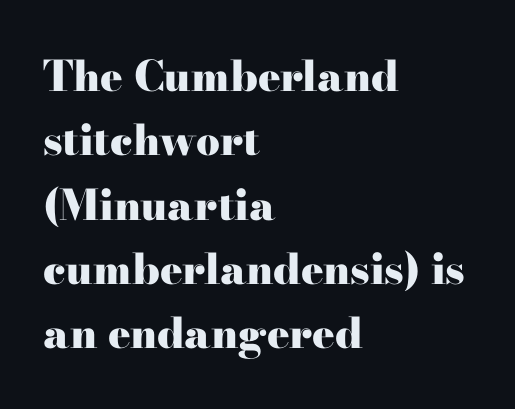
Do the characters align in a grid? No, the font is proportional. The tracking reads as untouched default to a designer's eye. These lines are composed in type with serifs. Weight check: bold — yes, fully. Letters rest on an invisible, unmarked baseline.
